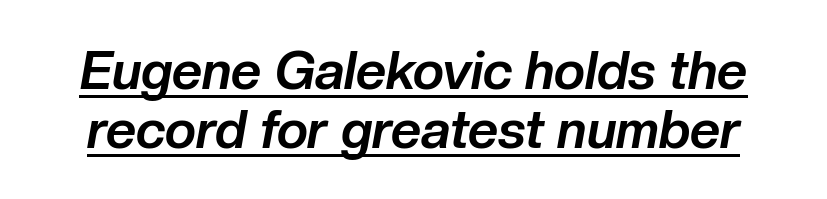
The image shows 53 px bold type, italic (leaning right); set tight line spacing (1.11x), normal letter spacing, underlined; low stroke contrast and a medium x-height.
